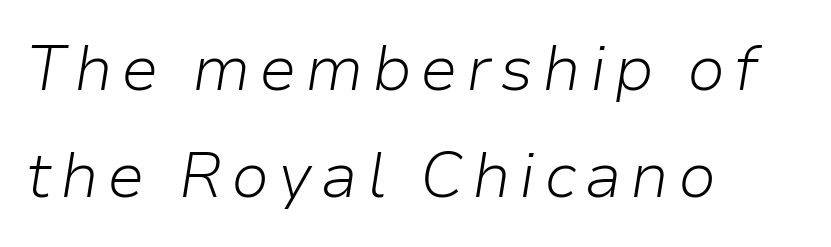
{"italic": "yes", "lean": "right", "slant_degrees": 9, "bold": "no", "weight": "light", "width": "normal", "stroke_contrast": "low", "x_height": "medium", "monospaced": "no", "underline": "no", "align": "left", "line_spacing": "normal", "line_spacing_ratio": 1.7, "glyph_px": 63}
